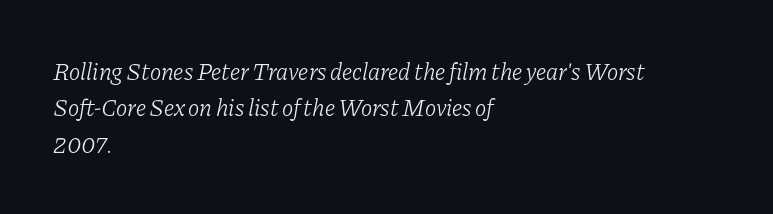
The image shows 24 px text type, italic (leaning right); set left-aligned, normal line spacing (1.52x), normal letter spacing, not underlined.
